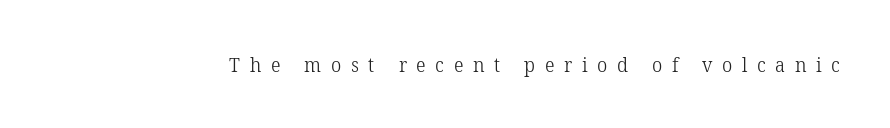
The image shows 20 px text type, upright; set unusually wide letter spacing (+0.48 em), not underlined.
